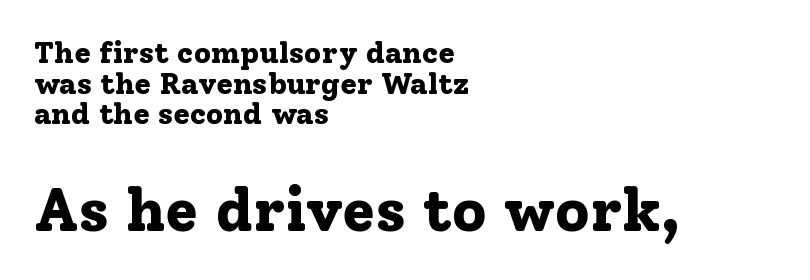
The image shows 60 px bold serif type, upright; set left-aligned, tight line spacing (1.02x), normal letter spacing, not underlined; the second (bottom) block is 2.0x larger; low stroke contrast and a medium x-height.
